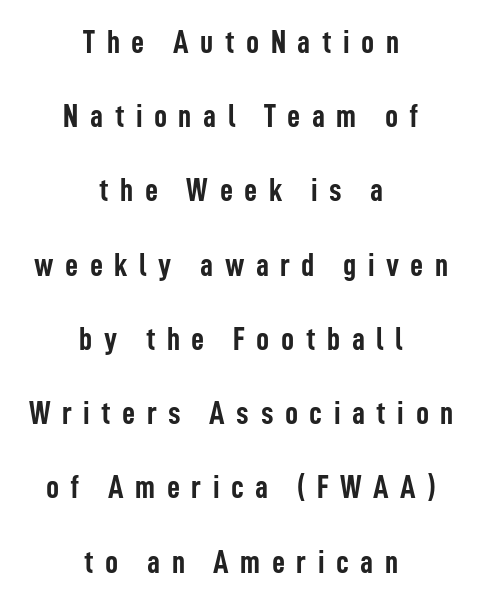
The image shows 32 px semibold, condensed sans-serif type, upright; set centered, loose line spacing (2.32x), unusually wide letter spacing (+0.36 em), not underlined; low stroke contrast and a medium x-height.
